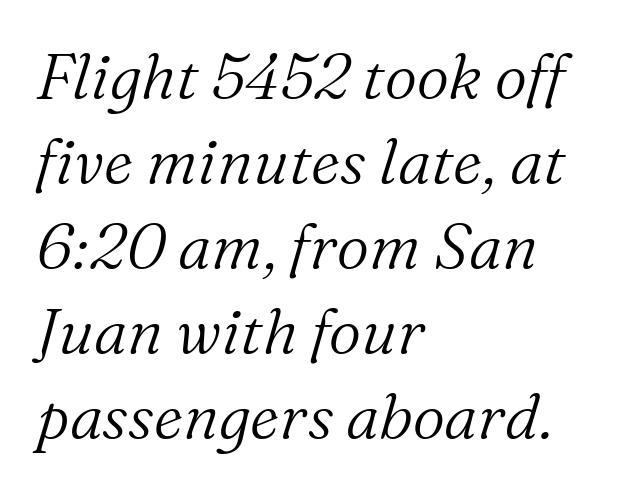
Q: Is the text bold? A: No.
Q: Is the text italic (slanted)? A: Yes, it leans right by about 16 degrees.
Q: Is the typeface a serif or a sans-serif typeface? A: Serif.
Q: Is the text underlined? A: No.
Q: How is the paragraph aligned? A: Left-aligned.
Q: Is the spacing between letters normal or unusually wide? A: Normal.
Q: Is the spacing between lines tight, normal or loose? A: Normal.
Q: Width (condensed, normal, or wide)? A: Normal.
Q: Stroke contrast? A: Medium.
Q: x-height? A: Medium.
Q: Monospaced? A: No.
